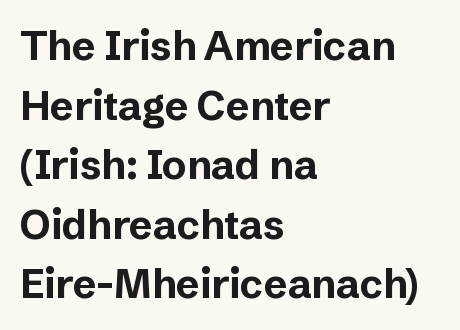
This sample uses a sans-serif face. Proportional: the letters do not fall into vertical columns. How would I describe the line gaps? Plain and ordinary. Rendered with straight, roman letterforms. Casual observation: everything's shoved over to the left.
